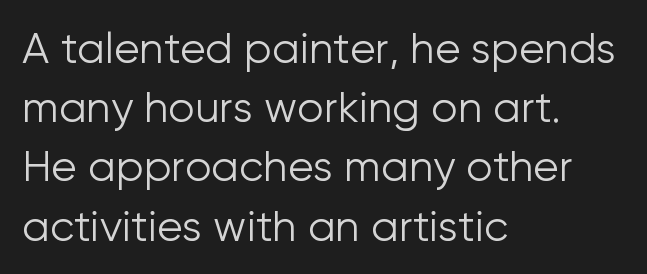
The image shows 42 px light sans-serif type, upright; set left-aligned, normal line spacing (1.41x), normal letter spacing, not underlined; low stroke contrast and a medium x-height.
